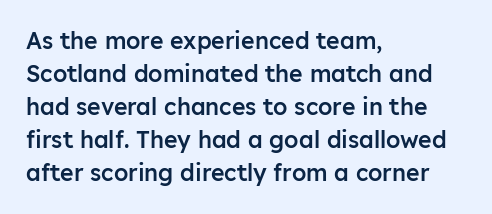
Q: Is the text bold? A: Semi-bold.
Q: Is the text italic (slanted)? A: No, it is upright.
Q: Is the text underlined? A: No.
Q: How is the paragraph aligned? A: Left-aligned.
Q: Is the spacing between letters normal or unusually wide? A: Normal.
Q: Is the spacing between lines tight, normal or loose? A: Normal.
